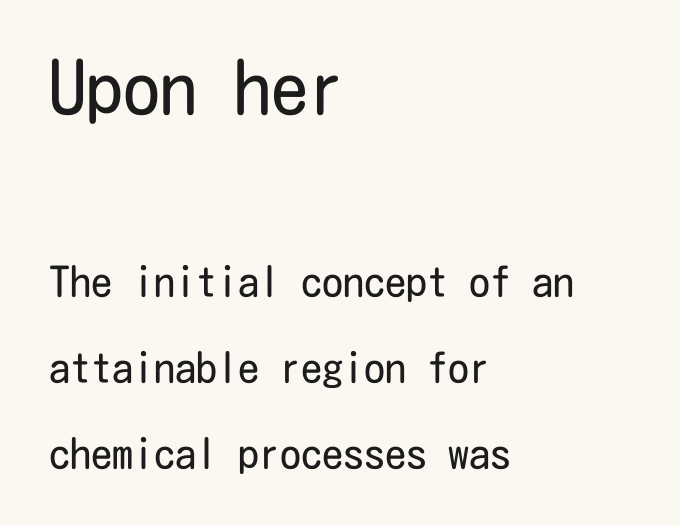
{"serif": "no", "italic": "no", "bold": "no", "weight": "regular", "width": "condensed", "stroke_contrast": "low", "x_height": "medium", "underline": "no", "align": "left", "line_spacing": "loose", "line_spacing_ratio": 2.05, "letter_spacing": "normal", "letter_spacing_em": 0.0, "larger_block": "first", "size_ratio": 1.76, "glyph_px": 74}
